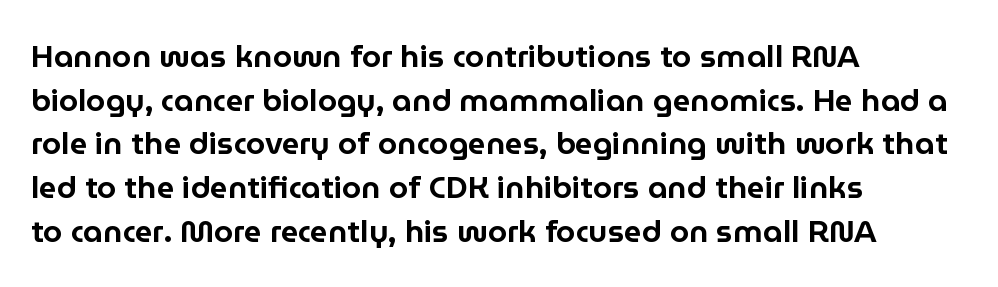
Q: Is the text italic (slanted)? A: No, it is upright.
Q: Is the typeface a serif or a sans-serif typeface? A: Sans-serif.
Q: Is the text underlined? A: No.
Q: How is the paragraph aligned? A: Left-aligned.
Q: Is the spacing between letters normal or unusually wide? A: Normal.
Q: Is the spacing between lines tight, normal or loose? A: Normal.
Q: Width (condensed, normal, or wide)? A: Normal.
Q: Stroke contrast? A: Low.
Q: x-height? A: Medium.
Q: Monospaced? A: No.
